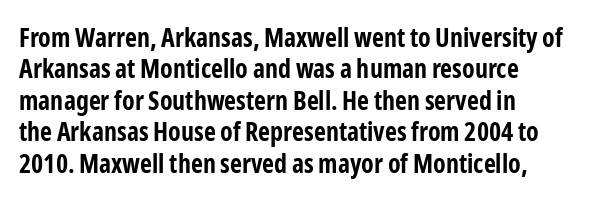
Q: Is the text bold? A: Yes.
Q: Is the text italic (slanted)? A: No, it is upright.
Q: Is the text underlined? A: No.
Q: How is the paragraph aligned? A: Left-aligned.
Q: Is the spacing between letters normal or unusually wide? A: Normal.
